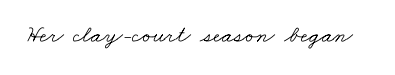
Rule under the text: the space is simply empty. What stands out about the letter spacing? Nothing — it is the standard amount. Think standard paragraph weight, or any step lighter than that.
